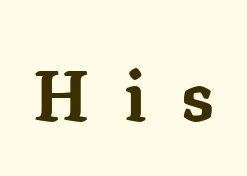
Q: Is the text bold? A: Yes.
Q: Is the text italic (slanted)? A: No, it is upright.
Q: Is the typeface a serif or a sans-serif typeface? A: Serif.
Q: Is the text underlined? A: No.
Q: Is the spacing between letters normal or unusually wide? A: Unusually wide.
Q: Width (condensed, normal, or wide)? A: Normal.
Q: Stroke contrast? A: Low.
Q: x-height? A: Medium.
Q: Monospaced? A: No.
